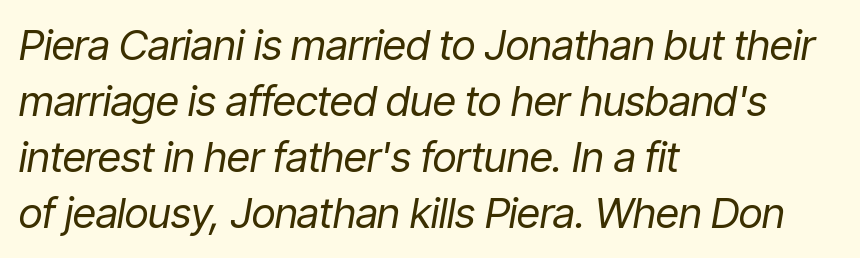
The image shows 42 px regular-weight, condensed type, italic (leaning right); set left-aligned, normal line spacing (1.33x), normal letter spacing, not underlined; low stroke contrast and a medium x-height.
